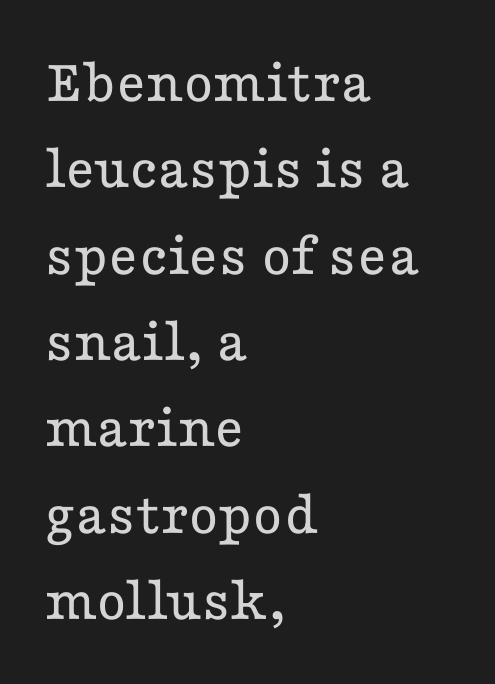
Q: Is the text bold? A: No.
Q: Is the text italic (slanted)? A: No, it is upright.
Q: Is the typeface a serif or a sans-serif typeface? A: Serif.
Q: Is the text underlined? A: No.
Q: How is the paragraph aligned? A: Left-aligned.
Q: Is the spacing between letters normal or unusually wide? A: Normal.
Q: Is the spacing between lines tight, normal or loose? A: Normal.
Q: Width (condensed, normal, or wide)? A: Wide.
Q: Stroke contrast? A: Low.
Q: x-height? A: Medium.
Q: Monospaced? A: No.
